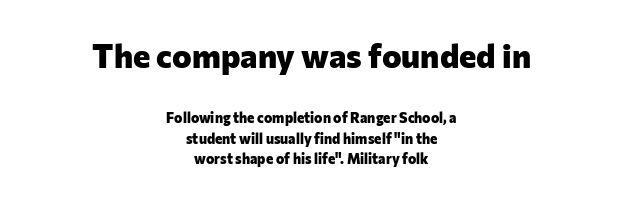
Q: Is the text bold? A: Yes.
Q: Is the text italic (slanted)? A: No, it is upright.
Q: Is the typeface a serif or a sans-serif typeface? A: Sans-serif.
Q: Is the text underlined? A: No.
Q: How is the paragraph aligned? A: Centered.
Q: Is the spacing between letters normal or unusually wide? A: Normal.
Q: Is the spacing between lines tight, normal or loose? A: Normal.
Q: Which block of text is set in a larger size, the first (top) or the second (bottom)? A: The first (top) one.
Q: Width (condensed, normal, or wide)? A: Normal.
Q: Stroke contrast? A: Low.
Q: x-height? A: Medium.
Q: Monospaced? A: No.
